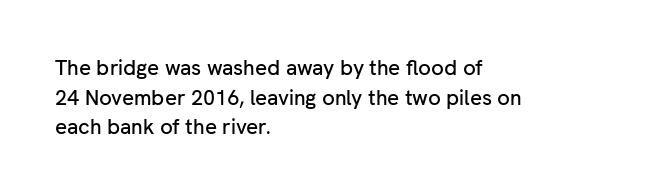
Q: Is the text italic (slanted)? A: No, it is upright.
Q: Is the text underlined? A: No.
Q: How is the paragraph aligned? A: Left-aligned.
Q: Is the spacing between letters normal or unusually wide? A: Normal.
Q: Is the spacing between lines tight, normal or loose? A: Normal.
